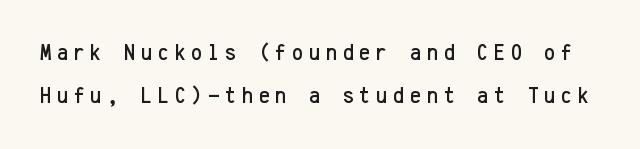
Q: Is the text italic (slanted)? A: No, it is upright.
Q: Is the text underlined? A: No.
Q: Is the spacing between letters normal or unusually wide? A: Unusually wide.
